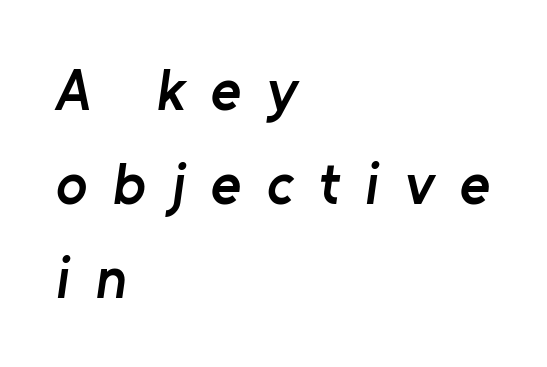
{"serif": "no", "bold": "semi", "weight": "semibold", "width": "normal", "stroke_contrast": "low", "x_height": "medium", "monospaced": "no", "underline": "no", "align": "left", "line_spacing": "normal", "line_spacing_ratio": 1.62, "letter_spacing": "wide", "letter_spacing_em": 0.44, "glyph_px": 58}
